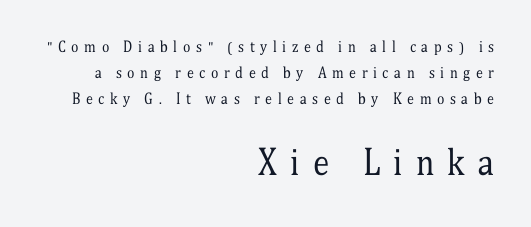
Q: Is the text bold? A: No.
Q: Is the text italic (slanted)? A: No, it is upright.
Q: Is the typeface a serif or a sans-serif typeface? A: Serif.
Q: Is the text underlined? A: No.
Q: How is the paragraph aligned? A: Right-aligned.
Q: Is the spacing between letters normal or unusually wide? A: Unusually wide.
Q: Which block of text is set in a larger size, the first (top) or the second (bottom)? A: The second (bottom) one.
Q: Width (condensed, normal, or wide)? A: Condensed.
Q: Stroke contrast? A: Medium.
Q: x-height? A: Medium.
Q: Monospaced? A: No.
